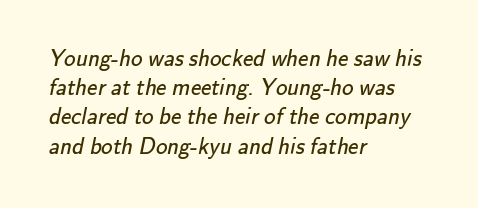
These lines keep a tight, regular rhythm from letter to letter. The weight tops out at a normal text grade. The passage is arranged the way most books set body copy — flush left. A typesetter would call this leading conventional body-copy spacing. The baseline area is clear.
